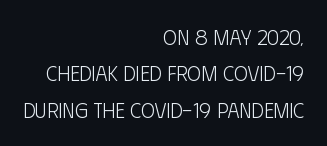
{"italic": "no", "bold": "no", "underline": "no", "align": "right", "line_spacing_ratio": 1.73, "letter_spacing": "normal", "letter_spacing_em": 0.0, "glyph_px": 21}
